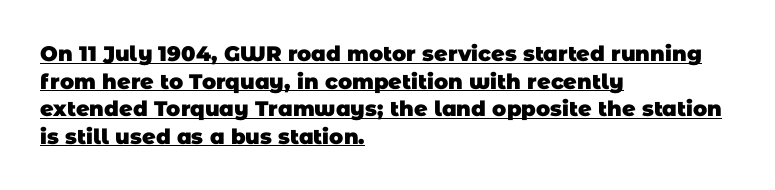
Compared with typical paragraphs, the rows here are spaced about the same. Which margin do the lines hug? The left one — the right edge is uneven. How heavy is the stroke? Heavy — this is a bold. Caption: standard tracking, unaltered. This sample carries an underscore along the baseline area.
